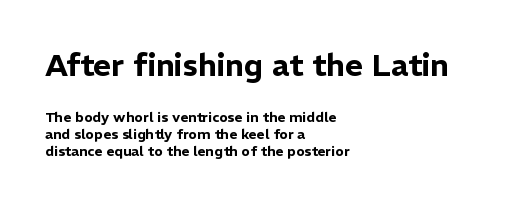
{"serif": "no", "italic": "no", "width": "normal", "stroke_contrast": "low", "x_height": "medium", "monospaced": "no", "underline": "no", "align": "left", "line_spacing_ratio": 1.22, "letter_spacing": "normal", "letter_spacing_em": 0.0, "larger_block": "first", "size_ratio": 2.21, "glyph_px": 31}
